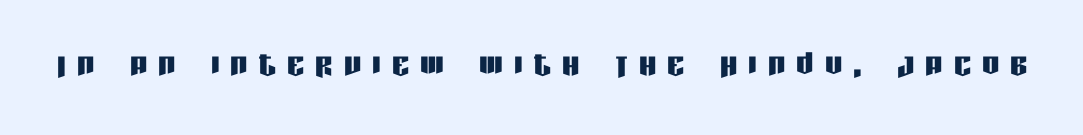
Q: Is the text italic (slanted)? A: No, it is upright.
Q: Is the typeface a serif or a sans-serif typeface? A: Sans-serif.
Q: Is the text underlined? A: No.
Q: Is the spacing between letters normal or unusually wide? A: Unusually wide.
Q: Width (condensed, normal, or wide)? A: Condensed.
Q: Stroke contrast? A: Low.
Q: x-height? A: Large.
Q: Monospaced? A: No.
